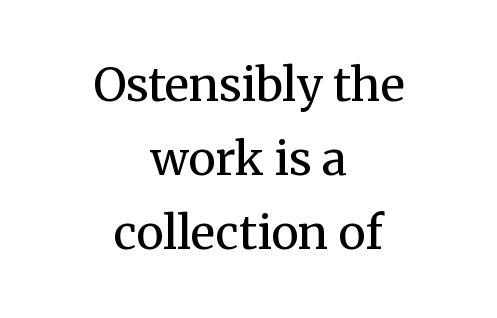
Words float on clear page, feet unadorned. Rendered with straight, roman letterforms. Character widths vary here, with narrow letters taking less room than wide ones. The rag falls on both sides of this text block equally. Observe the serifs anchoring each vertical stroke in this sample.
